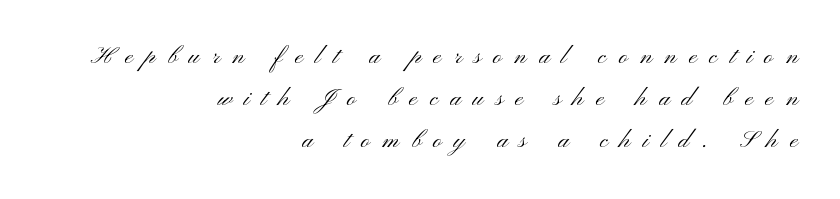
Q: Is the text bold? A: No.
Q: Is the text italic (slanted)? A: Yes.
Q: Is the typeface a serif or a sans-serif typeface? A: Sans-serif.
Q: Is the text underlined? A: No.
Q: How is the paragraph aligned? A: Right-aligned.
Q: Is the spacing between letters normal or unusually wide? A: Unusually wide.
Q: Is the spacing between lines tight, normal or loose? A: Normal.
Q: Width (condensed, normal, or wide)? A: Wide.
Q: Stroke contrast? A: Medium.
Q: x-height? A: Small.
Q: Monospaced? A: No.
